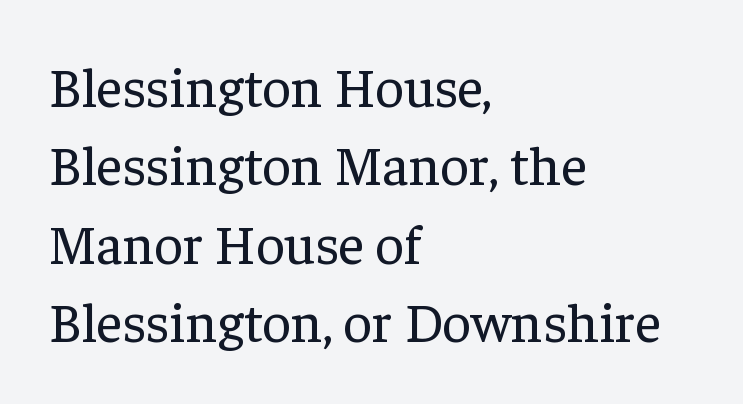
The image shows 56 px regular-weight serif type, upright; set left-aligned, normal line spacing (1.4x), normal letter spacing, not underlined; low stroke contrast and a medium x-height.
